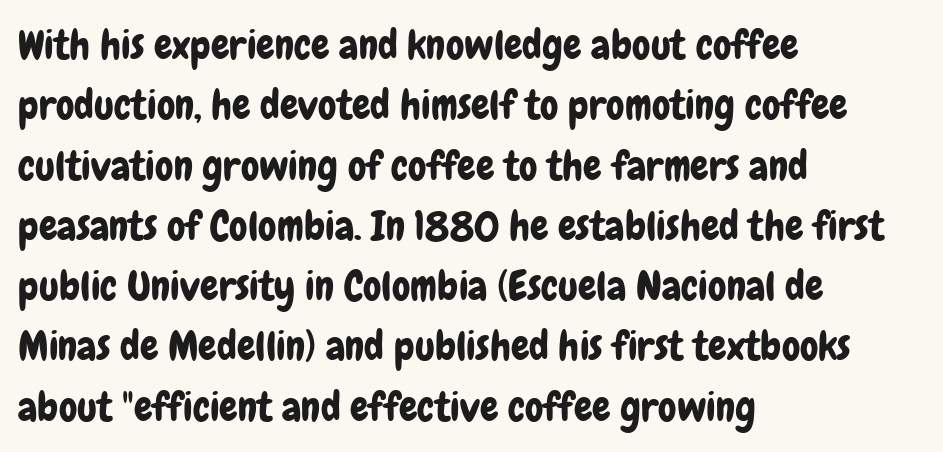
Inter-character spacing is left at the font's built-in metrics. I'd call this a sans setting — the letters go barefoot. Each line starts at the same left margin while the right side varies. The axis of the letterforms is exactly vertical. Any mark beneath the type? The region is blank. The passage shown is typed in a proportional face where columns would drift.
